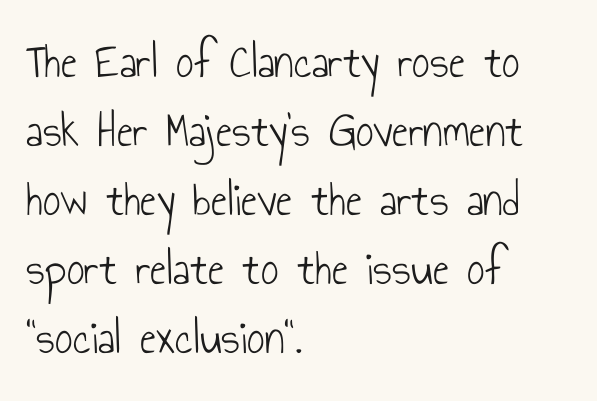
Q: Is the text bold? A: No.
Q: Is the text italic (slanted)? A: No, it is upright.
Q: Is the typeface a serif or a sans-serif typeface? A: Sans-serif.
Q: Is the text underlined? A: No.
Q: How is the paragraph aligned? A: Left-aligned.
Q: Is the spacing between letters normal or unusually wide? A: Normal.
Q: Is the spacing between lines tight, normal or loose? A: Normal.
Q: Width (condensed, normal, or wide)? A: Condensed.
Q: Stroke contrast? A: Low.
Q: x-height? A: Small.
Q: Monospaced? A: No.
